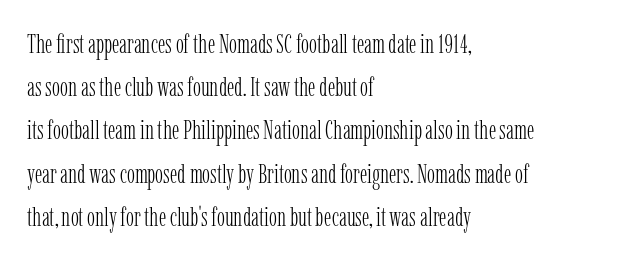
{"italic": "no", "bold": "no", "underline": "no", "align": "left", "line_spacing": "normal", "line_spacing_ratio": 1.6, "letter_spacing": "normal", "letter_spacing_em": 0.0, "glyph_px": 27}
